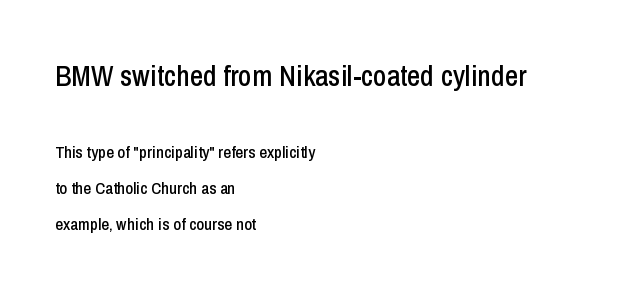
{"serif": "no", "italic": "no", "width": "condensed", "stroke_contrast": "low", "x_height": "medium", "monospaced": "no", "underline": "no", "align": "left", "line_spacing": "loose", "line_spacing_ratio": 2.13, "letter_spacing": "normal", "letter_spacing_em": 0.0, "larger_block": "first", "size_ratio": 1.71, "glyph_px": 29}
